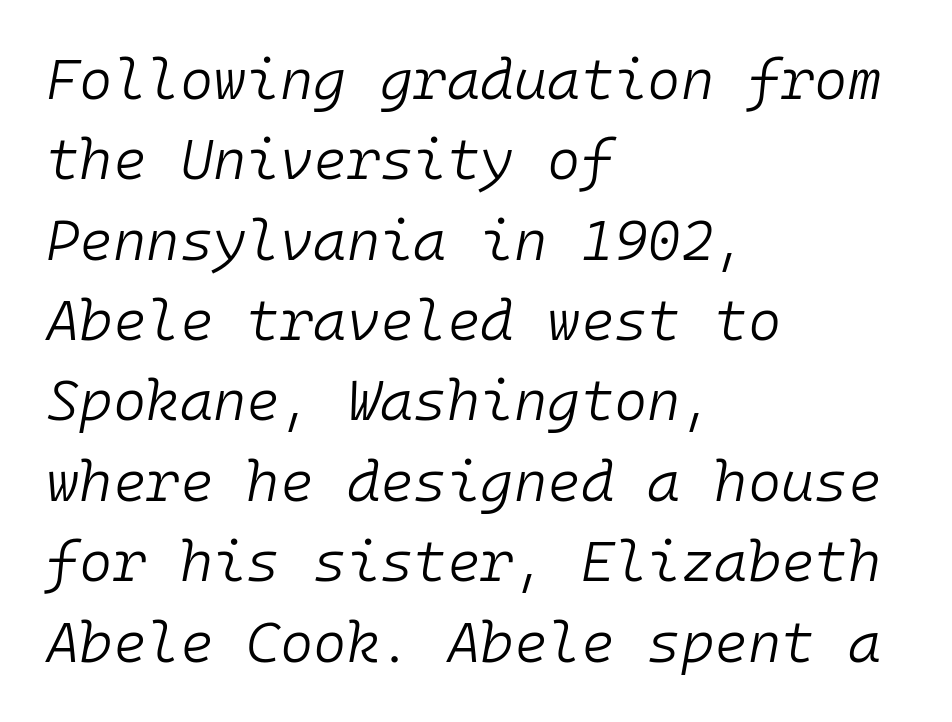
Q: Is the text bold? A: No.
Q: Is the text italic (slanted)? A: Yes, it leans right by about 10 degrees.
Q: Is the text underlined? A: No.
Q: How is the paragraph aligned? A: Left-aligned.
Q: Is the spacing between letters normal or unusually wide? A: Normal.
Q: Is the spacing between lines tight, normal or loose? A: Normal.
Q: Width (condensed, normal, or wide)? A: Normal.
Q: Stroke contrast? A: Low.
Q: x-height? A: Medium.
Q: Monospaced? A: Yes.
